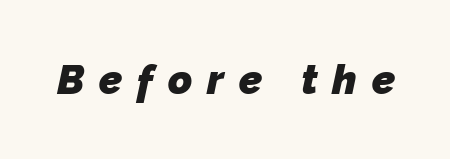
Q: Is the text bold? A: Yes.
Q: Is the typeface a serif or a sans-serif typeface? A: Sans-serif.
Q: Is the text underlined? A: No.
Q: Is the spacing between letters normal or unusually wide? A: Unusually wide.
Q: Width (condensed, normal, or wide)? A: Normal.
Q: Stroke contrast? A: Low.
Q: x-height? A: Medium.
Q: Monospaced? A: No.
